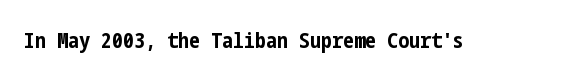
Short note: letters normally spaced. Words float on clear page, feet unadorned. The letters stand upright; this is a roman face. Heavy, bold letterforms.
